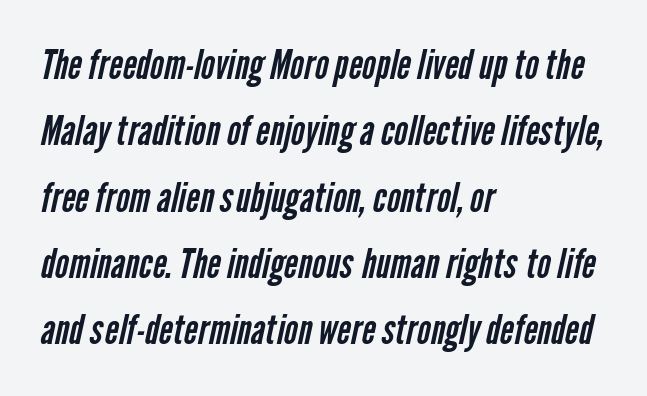
{"serif": "no", "bold": "no", "weight": "regular", "width": "condensed", "stroke_contrast": "low", "x_height": "medium", "monospaced": "no", "underline": "no", "align": "left", "line_spacing": "normal", "line_spacing_ratio": 1.58, "letter_spacing": "normal", "letter_spacing_em": 0.0, "glyph_px": 42}
